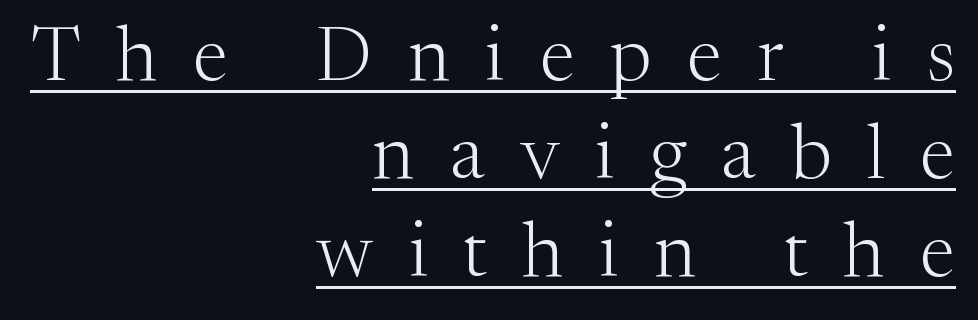
Each line ends at the same right margin while the left side varies. The strokes carry an ordinary text weight at most. Short note: letters widely spaced. Vertically, the passage feels balanced, rows spaced as you'd expect. Underlining? Definitely there. Ordinary non-slanted type is in use.
